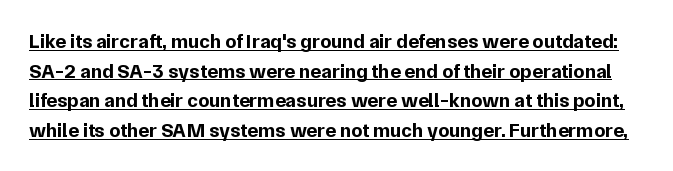
Underline: present. Caption: bold face, heavy strokes. Observe the ordinary spacing: letters are neighbours, not strangers. Is there any slant? The stems are plumb. Students, observe: this is what conventionally led text looks like.
